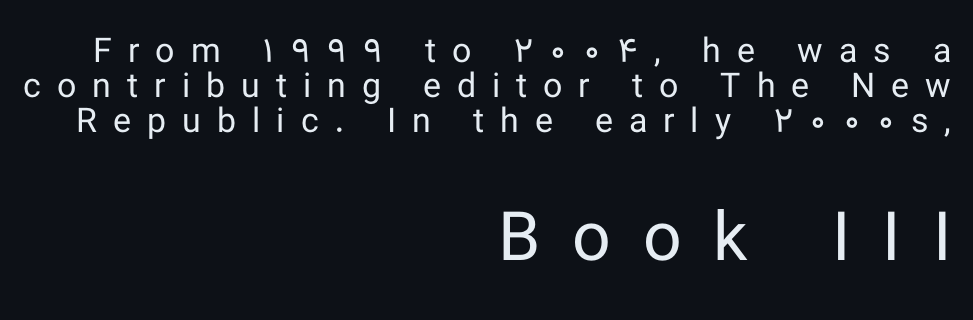
Short and long lines alike share a common ending point at right. The zone under the glyphs is completely vacant. The emphasis by scale lands on block number two, below. Quick note: interline space is minimal. Short note: letters widely spaced. Is the type heavy? It reads as light-to-regular instead.
